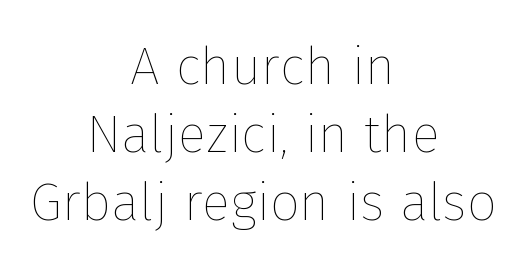
Q: Is the text bold? A: No.
Q: Is the text italic (slanted)? A: No, it is upright.
Q: Is the text underlined? A: No.
Q: How is the paragraph aligned? A: Centered.
Q: Is the spacing between letters normal or unusually wide? A: Normal.
Q: Is the spacing between lines tight, normal or loose? A: Normal.
Q: Width (condensed, normal, or wide)? A: Normal.
Q: Stroke contrast? A: Low.
Q: x-height? A: Medium.
Q: Monospaced? A: No.
